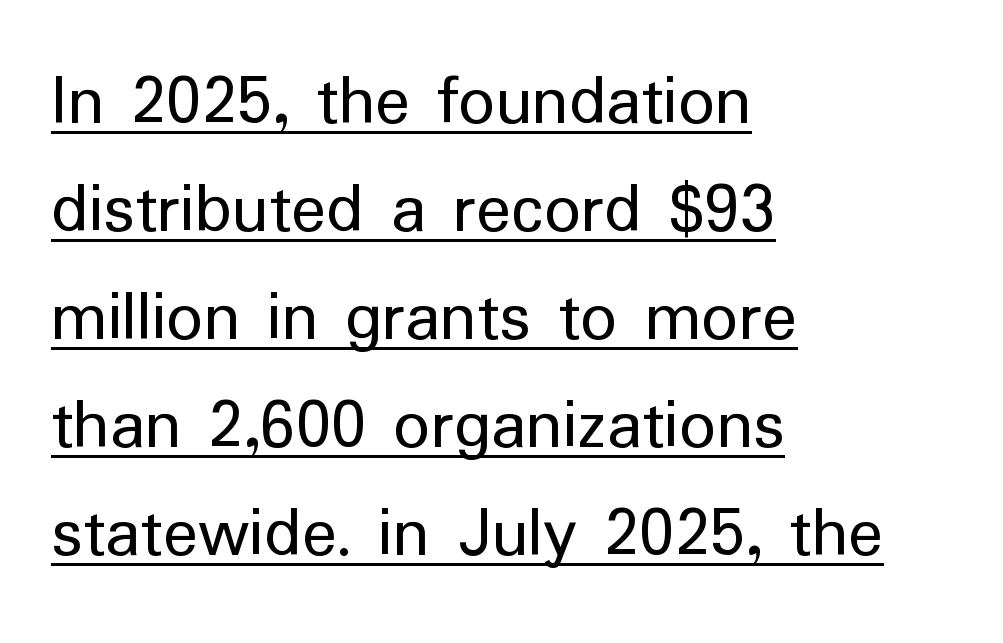
Q: Is the text bold? A: No.
Q: Is the text italic (slanted)? A: No, it is upright.
Q: Is the typeface a serif or a sans-serif typeface? A: Sans-serif.
Q: Is the text underlined? A: Yes.
Q: How is the paragraph aligned? A: Left-aligned.
Q: Is the spacing between letters normal or unusually wide? A: Normal.
Q: Is the spacing between lines tight, normal or loose? A: Normal.
Q: Width (condensed, normal, or wide)? A: Normal.
Q: Stroke contrast? A: Low.
Q: x-height? A: Medium.
Q: Monospaced? A: No.
